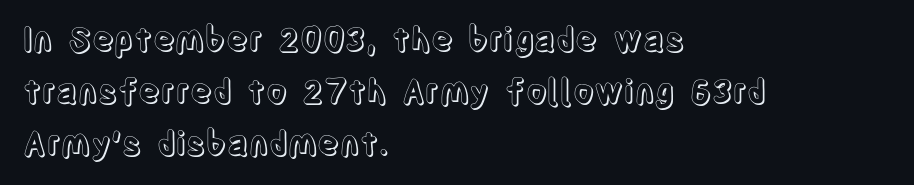
The letters stand upright; this is a roman face. The specimen omits any rule beneath the text block's lines. The block of text has a typical density, with ordinary space between rows. Observe the ordinary spacing: letters are neighbours, not strangers. Notice how the passage keeps a crisp vertical edge on the left only. Varying glyph widths throughout — classic text-font behaviour.
